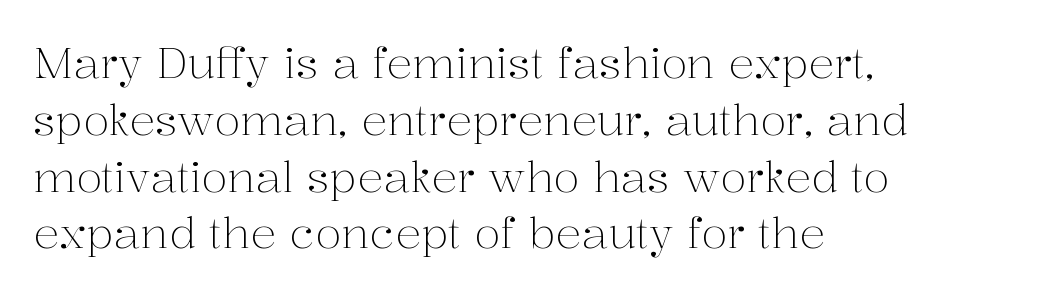
Looks like regular typesetting: each glyph gets only the width it needs. There is no visible air inserted between adjacent glyphs. In terms of leading, this rendering sits right in the middle. In terms of posture, this sample is upright. The ragged edge is on the right, which tells us the setting is flush left.
